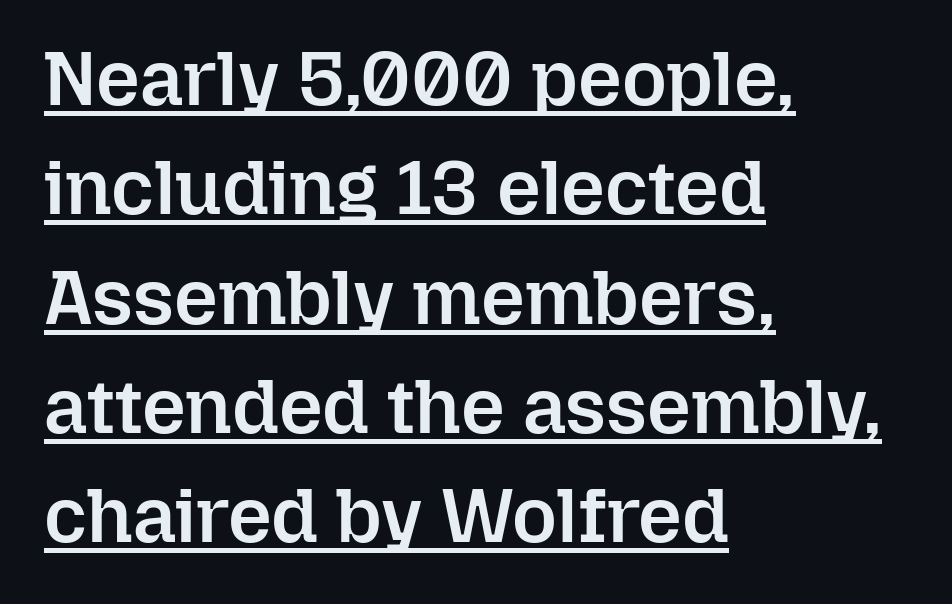
{"italic": "no", "bold": "semi", "weight": "semibold", "width": "normal", "stroke_contrast": "low", "x_height": "medium", "monospaced": "no", "underline": "yes", "align": "left", "line_spacing": "normal", "line_spacing_ratio": 1.42, "letter_spacing": "normal", "letter_spacing_em": 0.0, "glyph_px": 77}
